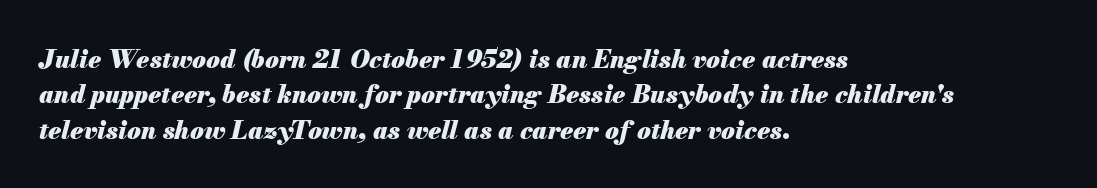
{"italic": "yes", "lean": "right", "slant_degrees": 13, "bold": "yes", "underline": "no", "align": "left", "line_spacing": "normal", "line_spacing_ratio": 1.42, "letter_spacing": "normal", "letter_spacing_em": 0.0, "glyph_px": 25}
